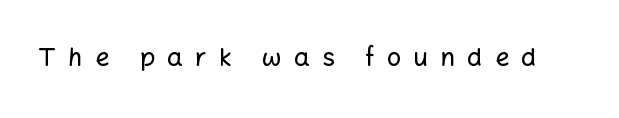
Q: Is the text italic (slanted)? A: No, it is upright.
Q: Is the text underlined? A: No.
Q: Is the spacing between letters normal or unusually wide? A: Unusually wide.
